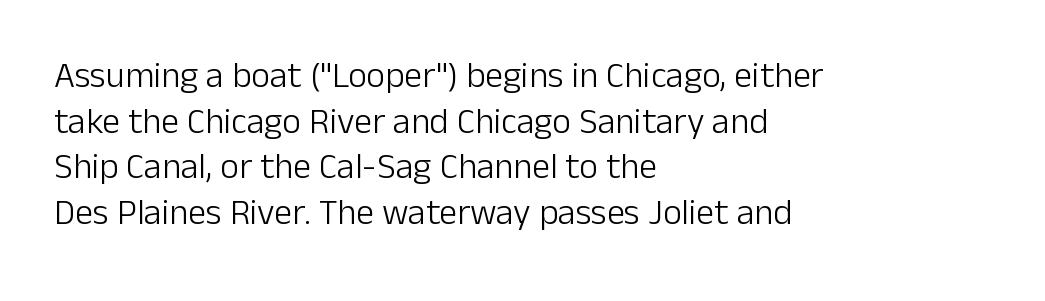
The image shows 36 px light sans-serif type, upright; set left-aligned, normal line spacing (1.27x), normal letter spacing, not underlined; low stroke contrast and a medium x-height.
